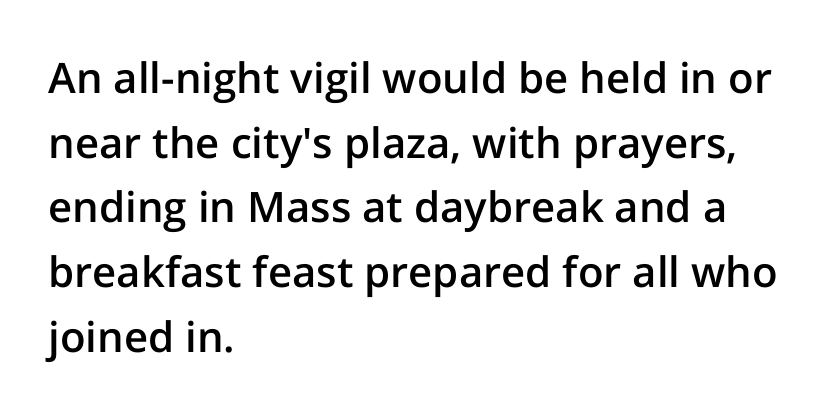
The image shows 42 px semibold sans-serif type, upright; set left-aligned, normal line spacing (1.54x), normal letter spacing, not underlined; low stroke contrast and a medium x-height.
